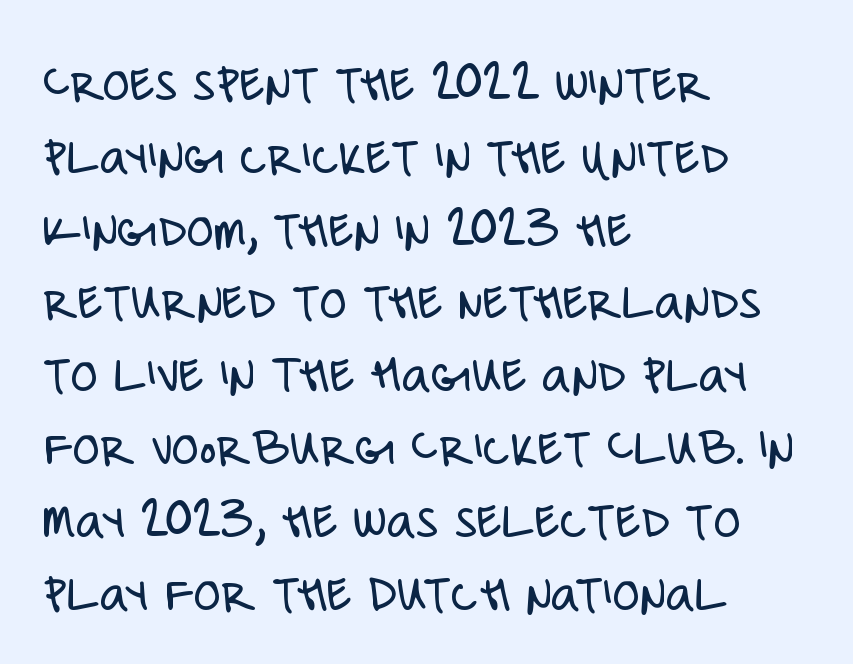
Regarding leading, the lines here are spaced in the standard way. Character widths vary here, with narrow letters taking less room than wide ones. Descenders hang freely into open space. Grotesque or geometric, the face here clearly has no serifs.
